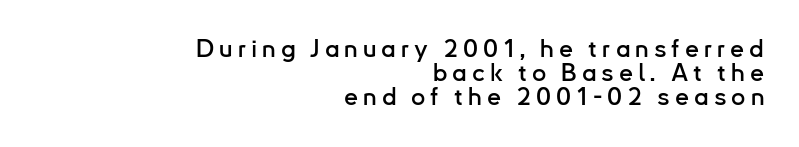
This rendering uses right alignment, leaving the left contour irregular. The zone under the glyphs is completely vacant. What's the leading like? Squeezed, with rows nearly overlapping. Every stem runs plumb, perpendicular to the baseline.
